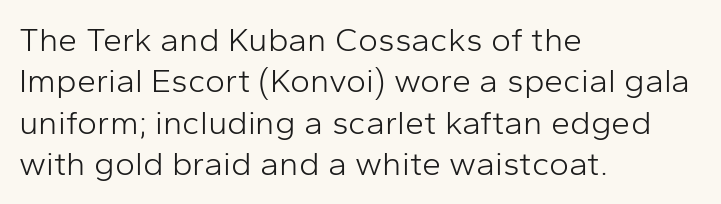
Q: Is the text bold? A: No.
Q: Is the text italic (slanted)? A: No, it is upright.
Q: Is the typeface a serif or a sans-serif typeface? A: Sans-serif.
Q: Is the text underlined? A: No.
Q: How is the paragraph aligned? A: Left-aligned.
Q: Is the spacing between letters normal or unusually wide? A: Normal.
Q: Width (condensed, normal, or wide)? A: Normal.
Q: Stroke contrast? A: Low.
Q: x-height? A: Medium.
Q: Monospaced? A: No.
